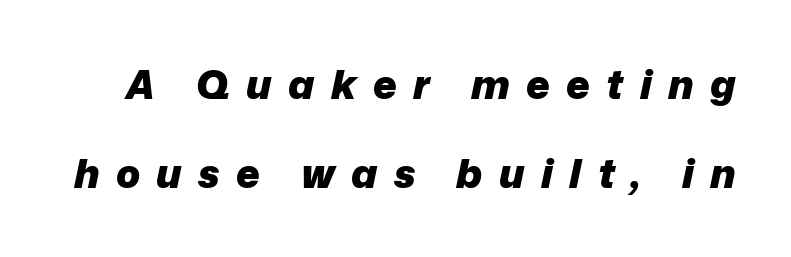
The image shows 40 px heavy type, italic (leaning right); set loose line spacing (2.23x), unusually wide letter spacing (+0.41 em), not underlined; low stroke contrast and a medium x-height.
